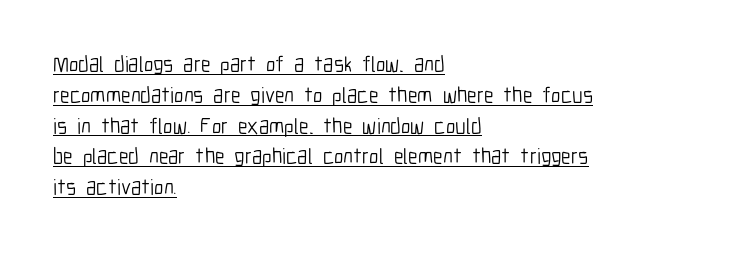
Q: Is the text bold? A: No.
Q: Is the text italic (slanted)? A: No, it is upright.
Q: Is the text underlined? A: Yes.
Q: How is the paragraph aligned? A: Left-aligned.
Q: Is the spacing between letters normal or unusually wide? A: Normal.
Q: Is the spacing between lines tight, normal or loose? A: Normal.
